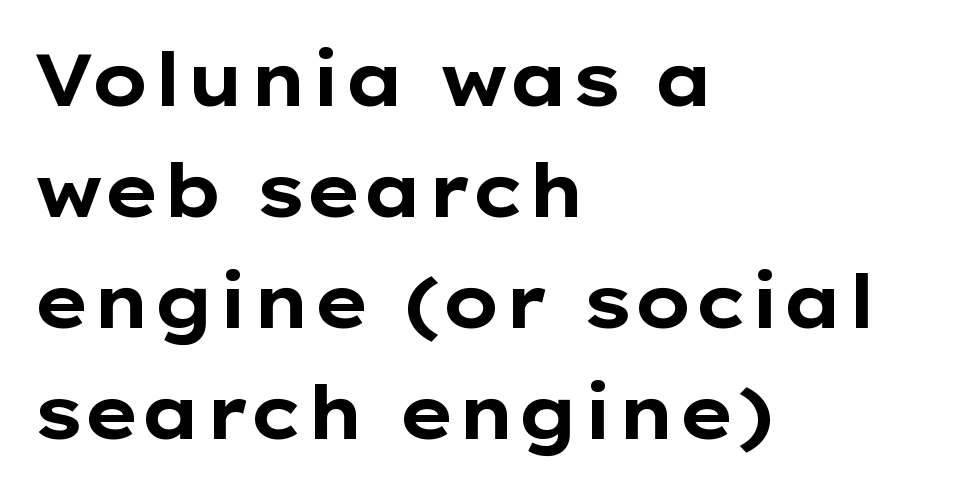
The image shows 73 px bold, wide sans-serif type, upright; set left-aligned, normal line spacing (1.52x), normal letter spacing, not underlined; low stroke contrast and a medium x-height.
